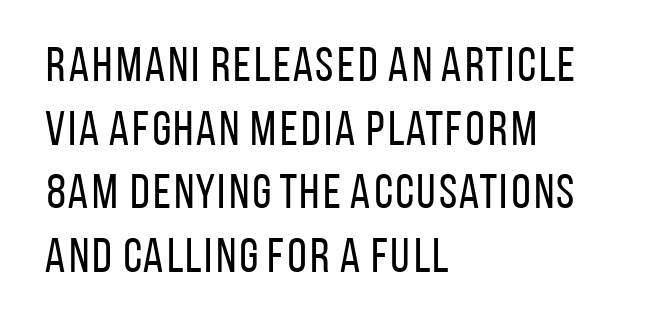
The line texture is even and compact thanks to regular tracking. Line spacing here is normal. Stroke terminals: plain, sans-serif. Nothing heavy about these letters — not bold at all. The specimen reads as upright at a glance. Where is the straight margin? On the left.
